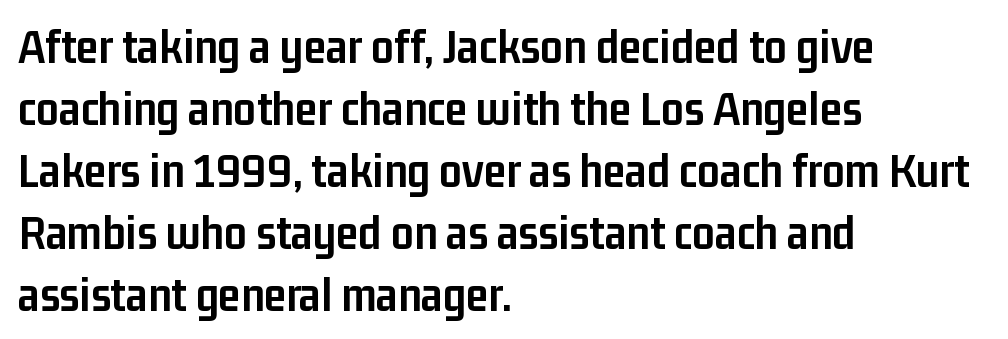
The image shows 50 px semibold, condensed sans-serif type, upright; set left-aligned, line spacing 1.24x, normal letter spacing, not underlined; low stroke contrast and a medium x-height.
